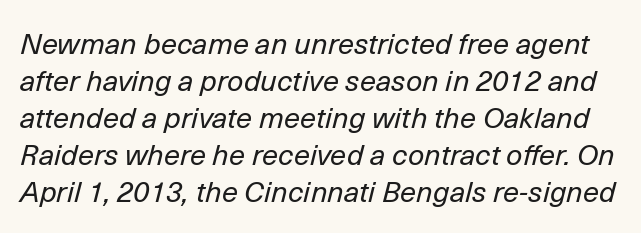
Q: Is the text bold? A: No.
Q: Is the text italic (slanted)? A: Yes, it leans right by about 14 degrees.
Q: Is the text underlined? A: No.
Q: Is the spacing between letters normal or unusually wide? A: Normal.
Q: Is the spacing between lines tight, normal or loose? A: Normal.
Q: Width (condensed, normal, or wide)? A: Normal.
Q: Stroke contrast? A: Low.
Q: x-height? A: Medium.
Q: Monospaced? A: No.
